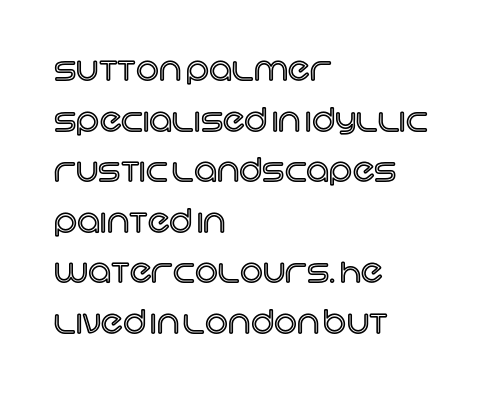
{"italic": "no", "width": "normal", "x_height": "large", "monospaced": "no", "underline": "no", "align": "left", "line_spacing": "normal", "line_spacing_ratio": 1.58, "letter_spacing": "normal", "letter_spacing_em": 0.0, "glyph_px": 32}
